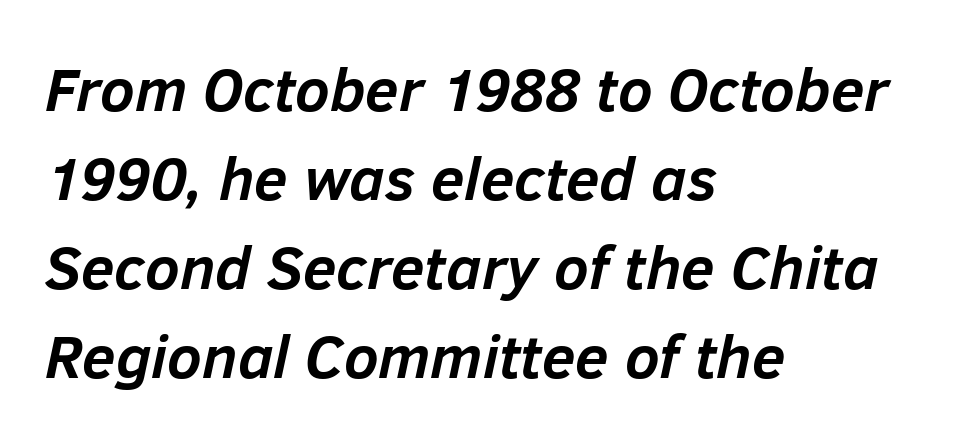
The image shows 61 px semibold type, italic (leaning right); set left-aligned, normal line spacing (1.46x), normal letter spacing, not underlined; low stroke contrast and a medium x-height.
